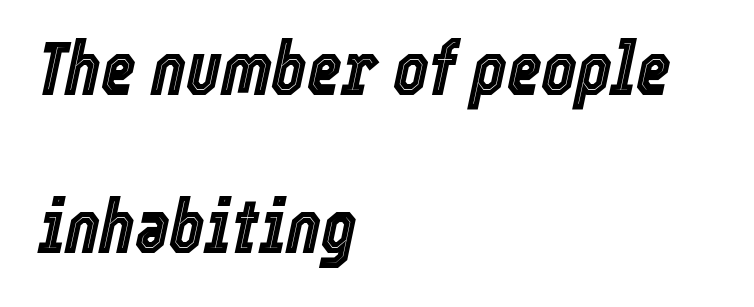
{"italic": "yes", "lean": "right", "slant_degrees": 12, "width": "condensed", "x_height": "medium", "monospaced": "no", "underline": "no", "align": "left", "line_spacing": "loose", "line_spacing_ratio": 2.11, "letter_spacing": "normal", "letter_spacing_em": 0.0, "glyph_px": 75}
